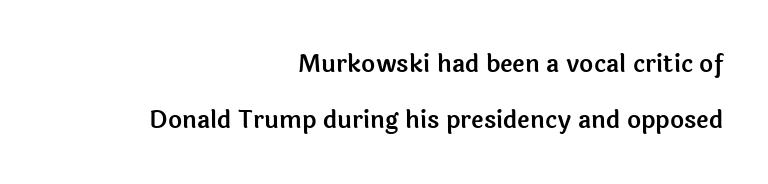
Q: Is the text italic (slanted)? A: No, it is upright.
Q: Is the text underlined? A: No.
Q: How is the paragraph aligned? A: Right-aligned.
Q: Is the spacing between letters normal or unusually wide? A: Normal.
Q: Is the spacing between lines tight, normal or loose? A: Loose.
